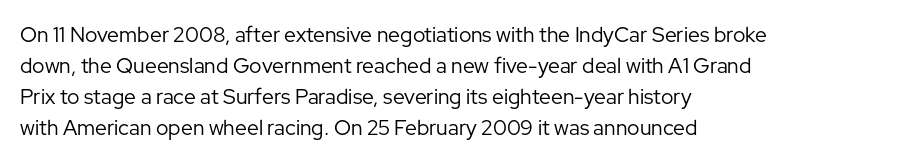
If you drew a line through each stem, it would be perfectly vertical. Leftover space on each line is placed entirely after the last word. The vertical gap from one line to the next is medium. The specimen omits any rule beneath the text block's lines.
